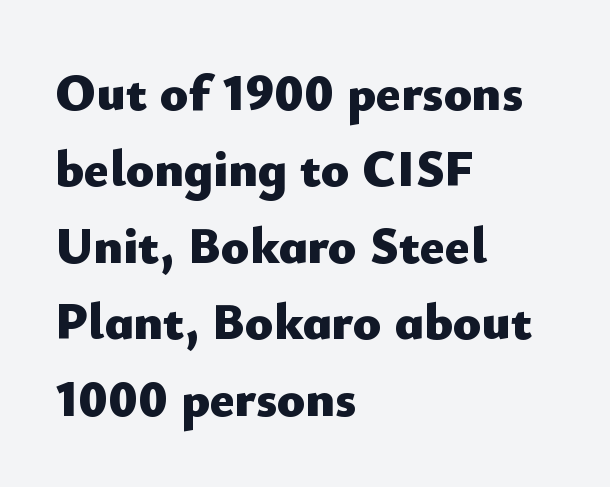
The image shows 52 px heavy sans-serif type, upright; set left-aligned, normal line spacing (1.47x), normal letter spacing, not underlined; low stroke contrast and a small x-height.
